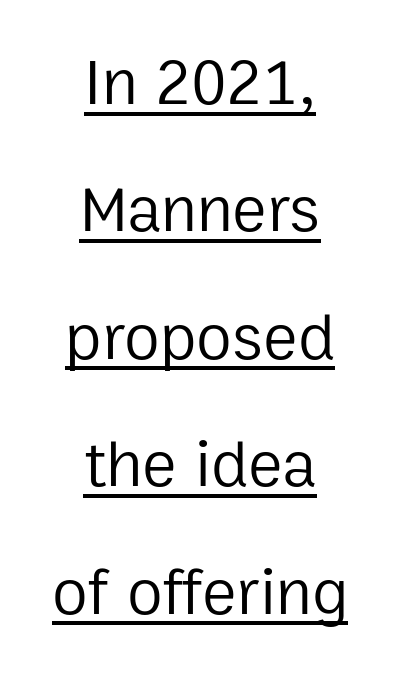
The image shows 65 px regular-weight sans-serif type, upright; set centered, loose line spacing (1.96x), normal letter spacing, underlined; low stroke contrast and a medium x-height.
